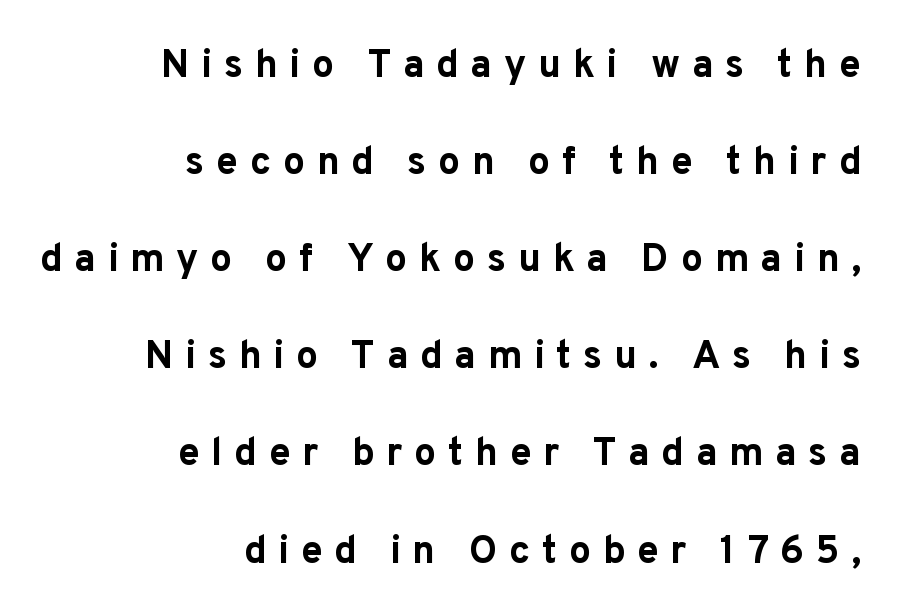
{"serif": "no", "italic": "no", "bold": "yes", "weight": "bold", "width": "normal", "stroke_contrast": "low", "x_height": "medium", "monospaced": "no", "underline": "no", "align": "right", "line_spacing": "loose", "line_spacing_ratio": 2.49, "letter_spacing": "wide", "letter_spacing_em": 0.3, "glyph_px": 39}
